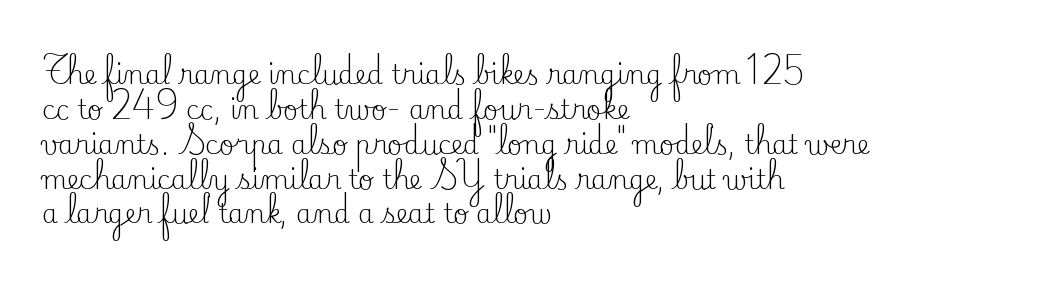
{"italic": "no", "bold": "no", "underline": "no", "align": "left", "line_spacing": "normal", "line_spacing_ratio": 1.34, "letter_spacing": "normal", "letter_spacing_em": 0.0, "glyph_px": 26}
